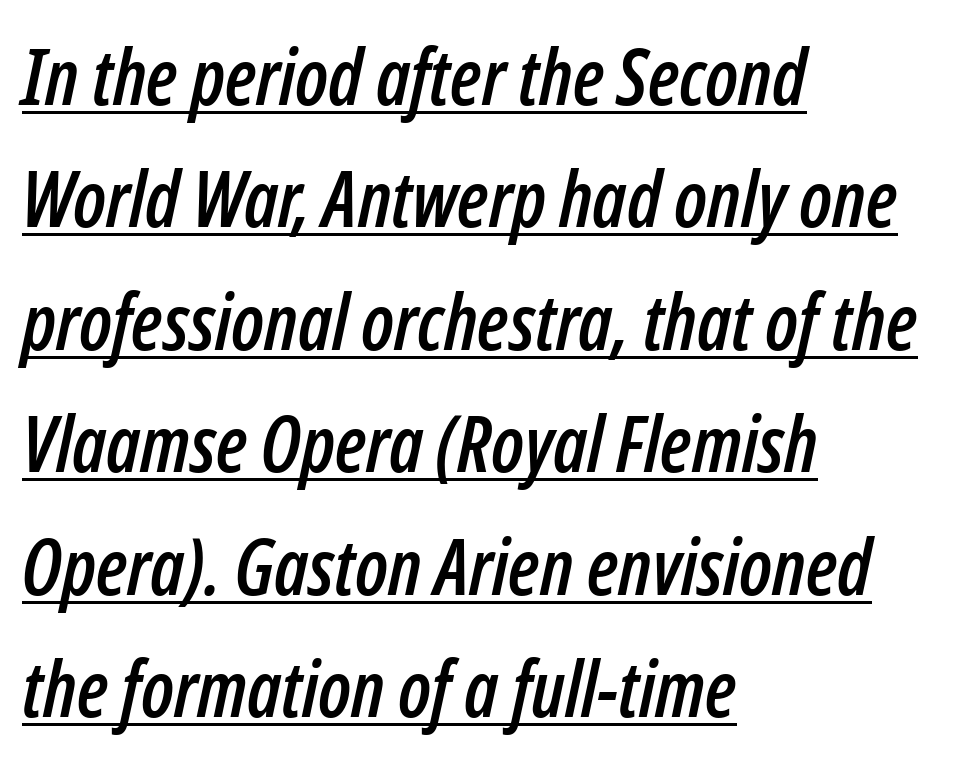
{"italic": "yes", "lean": "right", "slant_degrees": 12, "width": "condensed", "stroke_contrast": "low", "x_height": "medium", "monospaced": "no", "underline": "yes", "align": "left", "line_spacing": "normal", "line_spacing_ratio": 1.59, "letter_spacing": "normal", "letter_spacing_em": 0.0, "glyph_px": 77}
